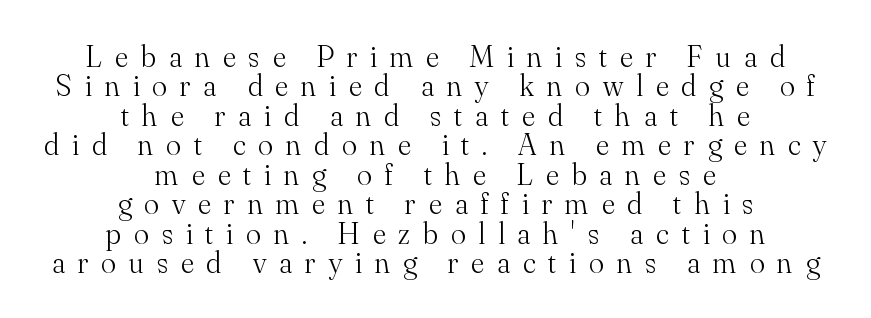
Does the lettering tilt? It doesn't — this is upright. Caption: expanded tracking, letters set apart. Any mark beneath the type? The region is blank. Vertical spacing — tight. Are there feet on the stems? There are — it's a serif.
